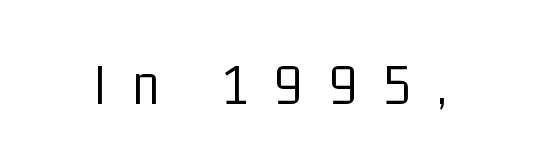
The image shows 60 px light, condensed sans-serif type, upright; set unusually wide letter spacing (+0.43 em), not underlined; low stroke contrast and a medium x-height.
